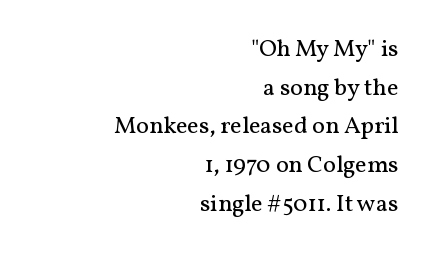
Q: Is the text bold? A: No.
Q: Is the text italic (slanted)? A: No, it is upright.
Q: Is the text underlined? A: No.
Q: How is the paragraph aligned? A: Right-aligned.
Q: Is the spacing between letters normal or unusually wide? A: Normal.
Q: Is the spacing between lines tight, normal or loose? A: Normal.
